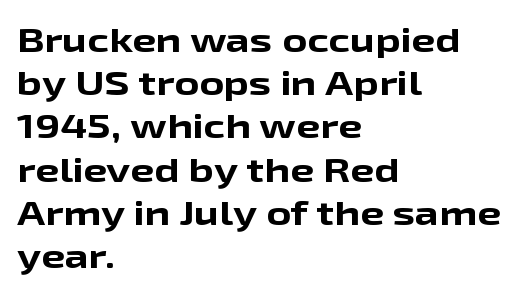
{"serif": "no", "italic": "no", "bold": "yes", "weight": "bold", "width": "wide", "stroke_contrast": "low", "x_height": "medium", "monospaced": "no", "underline": "no", "align": "left", "line_spacing": "normal", "line_spacing_ratio": 1.27, "letter_spacing": "normal", "letter_spacing_em": 0.0, "glyph_px": 34}
